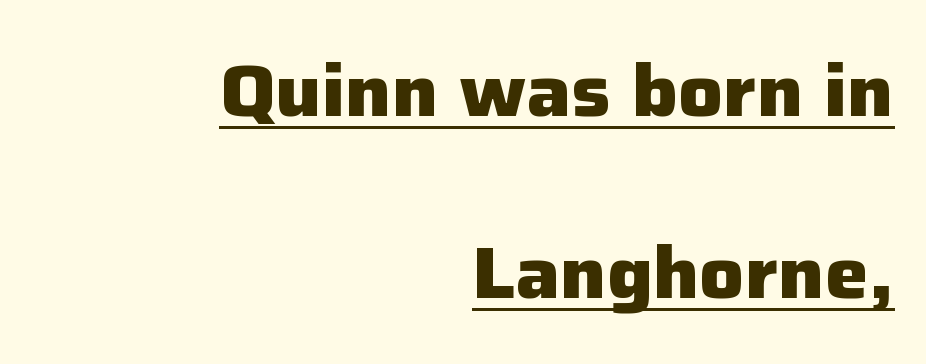
Q: Is the text bold? A: Yes.
Q: Is the text italic (slanted)? A: No, it is upright.
Q: Is the typeface a serif or a sans-serif typeface? A: Sans-serif.
Q: Is the text underlined? A: Yes.
Q: How is the paragraph aligned? A: Right-aligned.
Q: Is the spacing between letters normal or unusually wide? A: Normal.
Q: Is the spacing between lines tight, normal or loose? A: Loose.
Q: Width (condensed, normal, or wide)? A: Normal.
Q: Stroke contrast? A: Low.
Q: x-height? A: Medium.
Q: Monospaced? A: No.
